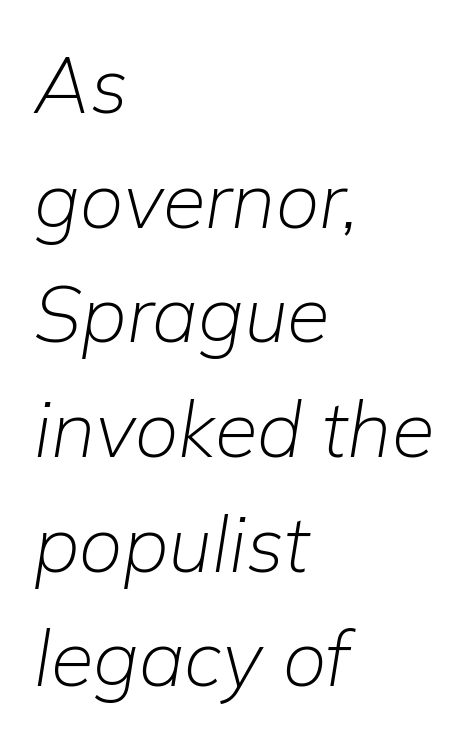
{"italic": "yes", "lean": "right", "slant_degrees": 9, "bold": "no", "weight": "light", "width": "normal", "stroke_contrast": "low", "x_height": "medium", "monospaced": "no", "underline": "no", "align": "left", "line_spacing": "normal", "line_spacing_ratio": 1.47, "letter_spacing": "normal", "letter_spacing_em": 0.0, "glyph_px": 78}
